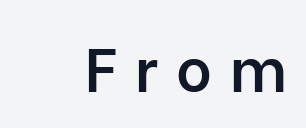
Q: Is the text bold? A: Semi-bold.
Q: Is the text italic (slanted)? A: No, it is upright.
Q: Is the typeface a serif or a sans-serif typeface? A: Sans-serif.
Q: Is the text underlined? A: No.
Q: Is the spacing between letters normal or unusually wide? A: Unusually wide.
Q: Width (condensed, normal, or wide)? A: Normal.
Q: Stroke contrast? A: Low.
Q: x-height? A: Medium.
Q: Monospaced? A: No.
